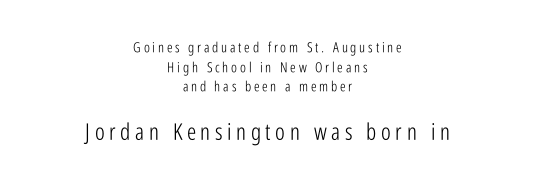
Q: Is the text bold? A: No.
Q: Is the text italic (slanted)? A: No, it is upright.
Q: Is the text underlined? A: No.
Q: How is the paragraph aligned? A: Centered.
Q: Is the spacing between letters normal or unusually wide? A: Unusually wide.
Q: Is the spacing between lines tight, normal or loose? A: Normal.
Q: Which block of text is set in a larger size, the first (top) or the second (bottom)? A: The second (bottom) one.
